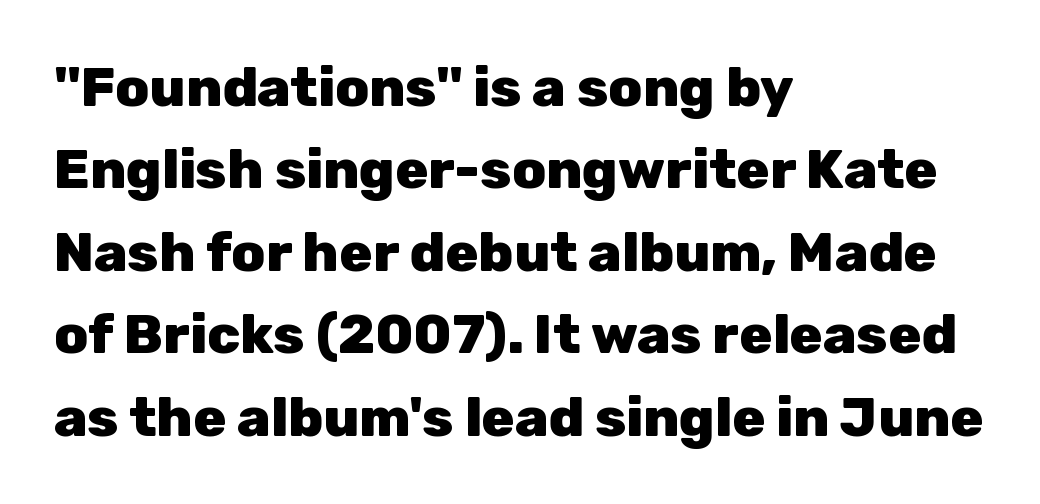
The image shows 55 px heavy sans-serif type, upright; set left-aligned, normal line spacing (1.5x), normal letter spacing, not underlined; low stroke contrast and a medium x-height.
